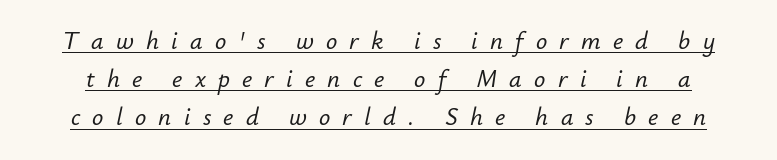
Vertical spacing — default. Yep, that's italic — everything's leaning. Characters follow at a spacing far wider than the type designer built in. This rendering features underlined lettering.
